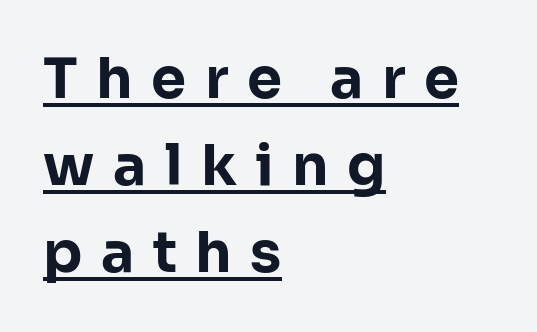
The face used here is rendered with a markedly widened letterfit. Compared with a centered layout, this one pins lines to the left instead. The face used here is proportionally spaced, like ordinary book or web type. The rendering uses a bold face; every stroke is thick and dark. Posture: vertical. Caption: lettering with a line underneath.
